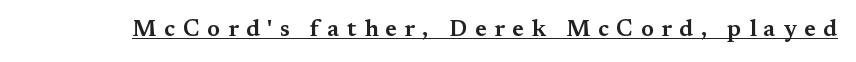
The image shows 23 px text type, upright; set unusually wide letter spacing (+0.33 em), underlined.
